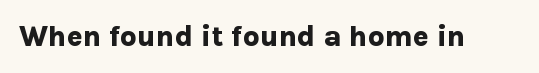
The image shows 29 px bold sans-serif type, upright; set normal letter spacing, not underlined; low stroke contrast and a medium x-height.
